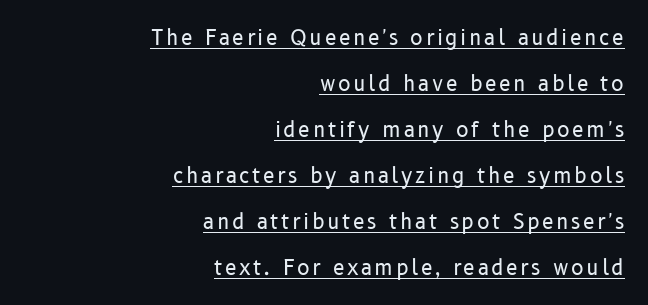
Notice the wide empty band between every row — that's loose leading. A quiet, ordinary-to-light weight characterises the typeface. Italic: no, the glyphs are upright roman. These lines are set flush right with a ragged left edge.
